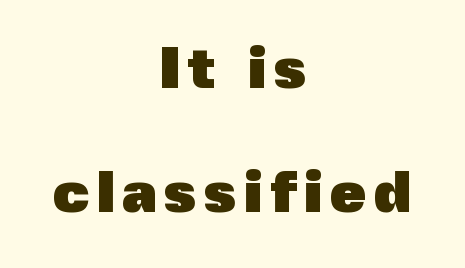
{"serif": "no", "italic": "no", "bold": "yes", "weight": "heavy", "width": "normal", "x_height": "medium", "monospaced": "no", "underline": "no", "align": "center", "line_spacing": "loose", "line_spacing_ratio": 2.11, "glyph_px": 59}
